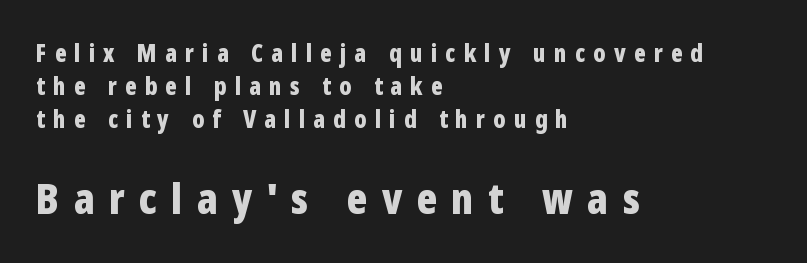
Q: Is the text bold? A: Yes.
Q: Is the text italic (slanted)? A: No, it is upright.
Q: Is the typeface a serif or a sans-serif typeface? A: Sans-serif.
Q: Is the text underlined? A: No.
Q: How is the paragraph aligned? A: Left-aligned.
Q: Is the spacing between letters normal or unusually wide? A: Unusually wide.
Q: Is the spacing between lines tight, normal or loose? A: Normal.
Q: Which block of text is set in a larger size, the first (top) or the second (bottom)? A: The second (bottom) one.
Q: Width (condensed, normal, or wide)? A: Condensed.
Q: Stroke contrast? A: Low.
Q: x-height? A: Medium.
Q: Monospaced? A: No.
